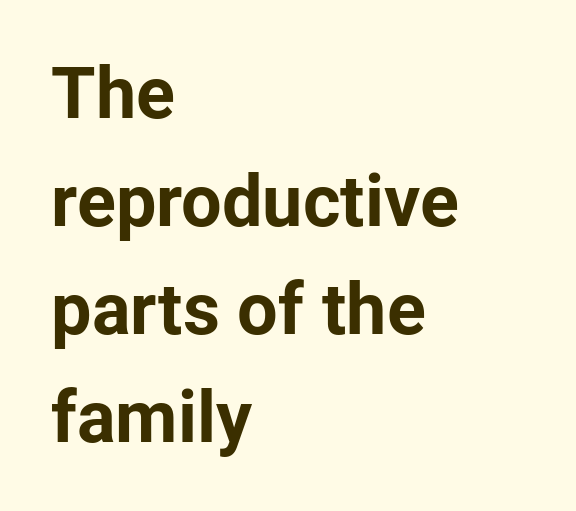
{"serif": "no", "italic": "no", "bold": "yes", "weight": "bold", "width": "normal", "stroke_contrast": "low", "x_height": "medium", "monospaced": "no", "underline": "no", "align": "left", "line_spacing": "normal", "line_spacing_ratio": 1.5, "letter_spacing": "normal", "letter_spacing_em": 0.0, "glyph_px": 72}
